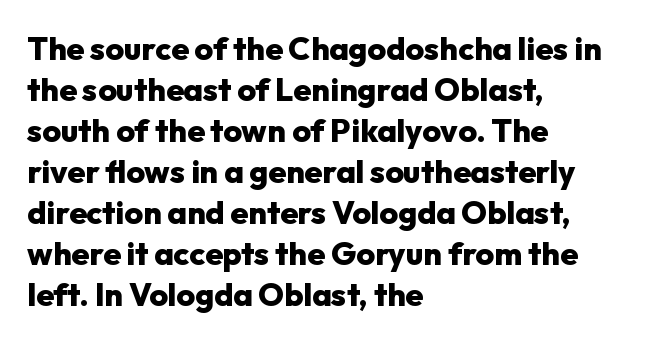
Q: Is the text bold? A: Yes.
Q: Is the text italic (slanted)? A: No, it is upright.
Q: Is the typeface a serif or a sans-serif typeface? A: Sans-serif.
Q: Is the text underlined? A: No.
Q: How is the paragraph aligned? A: Left-aligned.
Q: Is the spacing between letters normal or unusually wide? A: Normal.
Q: Is the spacing between lines tight, normal or loose? A: Normal.
Q: Width (condensed, normal, or wide)? A: Normal.
Q: Stroke contrast? A: Low.
Q: x-height? A: Medium.
Q: Monospaced? A: No.
